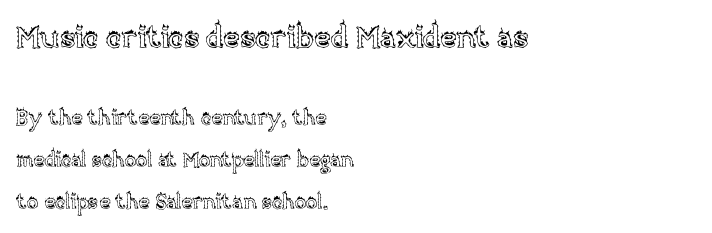
The image shows 31 px text type, upright; set left-aligned, loose line spacing (2.0x), normal letter spacing, not underlined; the first (top) block is 1.48x larger; a large x-height.
